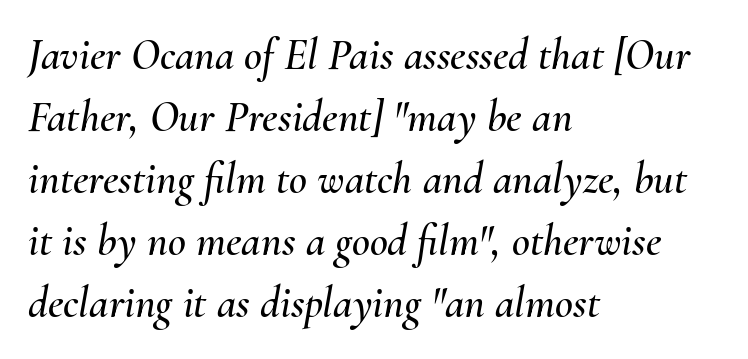
Q: Is the text italic (slanted)? A: Yes, it leans right by about 10 degrees.
Q: Is the text underlined? A: No.
Q: How is the paragraph aligned? A: Left-aligned.
Q: Is the spacing between letters normal or unusually wide? A: Normal.
Q: Is the spacing between lines tight, normal or loose? A: Normal.
Q: Width (condensed, normal, or wide)? A: Normal.
Q: Stroke contrast? A: Medium.
Q: x-height? A: Small.
Q: Monospaced? A: No.
